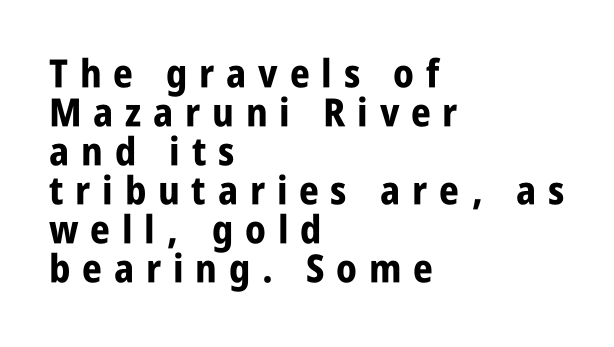
The image shows 39 px bold, condensed sans-serif type, upright; set left-aligned, tight line spacing (1.0x), unusually wide letter spacing (+0.3 em), not underlined; low stroke contrast and a large x-height.
